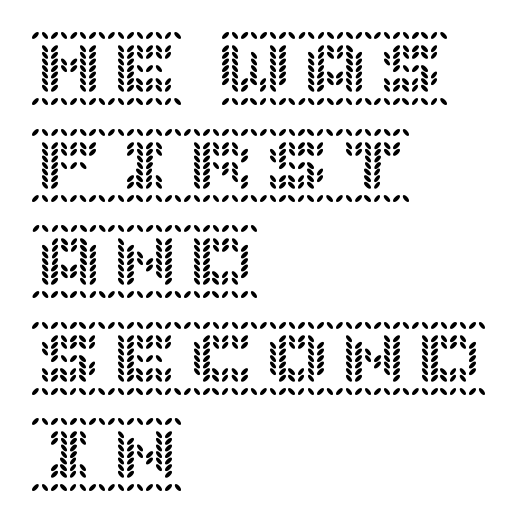
Q: Is the text italic (slanted)? A: No, it is upright.
Q: Is the text underlined? A: No.
Q: How is the paragraph aligned? A: Left-aligned.
Q: Is the spacing between letters normal or unusually wide? A: Normal.
Q: Is the spacing between lines tight, normal or loose? A: Normal.
Q: Width (condensed, normal, or wide)? A: Normal.
Q: x-height? A: Large.
